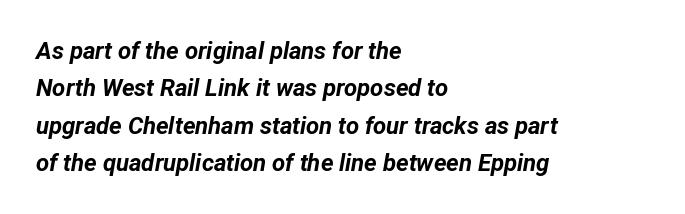
{"italic": "yes", "lean": "right", "slant_degrees": 12, "bold": "yes", "underline": "no", "align": "left", "line_spacing": "normal", "line_spacing_ratio": 1.56, "letter_spacing": "normal", "letter_spacing_em": 0.0, "glyph_px": 24}
